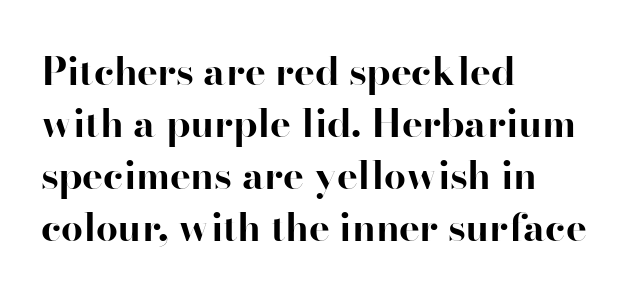
The image shows 39 px bold serif type, upright; set left-aligned, normal line spacing (1.33x), normal letter spacing, not underlined; high stroke contrast and a small x-height.
